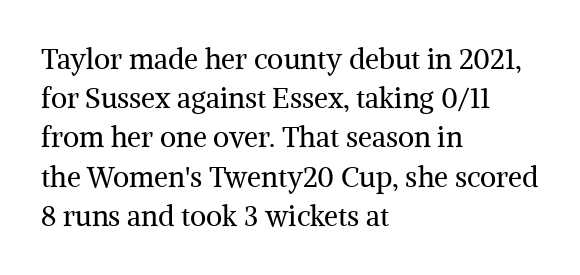
This rendering employs a face with finishing strokes, i.e., a serif. Between one letter and the next there's only the usual sliver of space. The specimen omits any rule beneath the text block's lines. Each letter keeps its own natural width here, so spacing adapts to shape. The passage shown is not bold in any degree.
